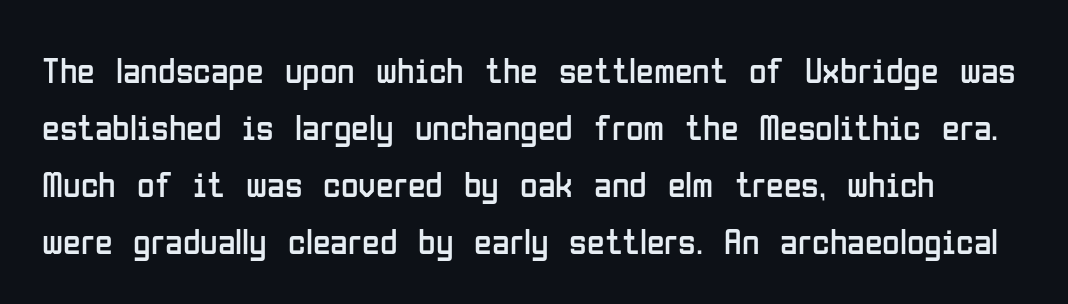
Q: Is the text bold? A: No.
Q: Is the text italic (slanted)? A: No, it is upright.
Q: Is the typeface a serif or a sans-serif typeface? A: Sans-serif.
Q: Is the text underlined? A: No.
Q: Is the spacing between letters normal or unusually wide? A: Normal.
Q: Is the spacing between lines tight, normal or loose? A: Normal.
Q: Width (condensed, normal, or wide)? A: Condensed.
Q: Stroke contrast? A: Low.
Q: x-height? A: Medium.
Q: Monospaced? A: No.
